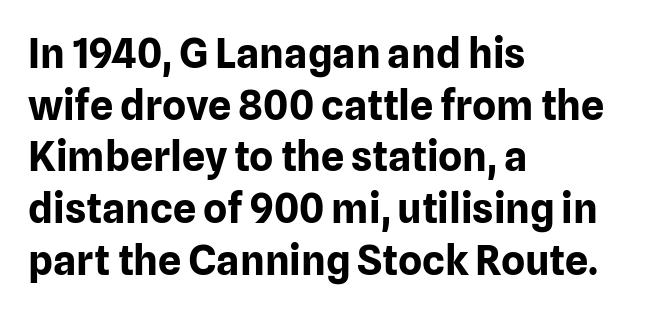
In terms of posture, this sample is upright. Plain, unruled lines of type. Nope, no serifs anywhere on these letters. Where is the straight margin? On the left. The face used here is proportionally spaced, like ordinary book or web type. Standard letterfit; no display-style spreading of the glyphs.
